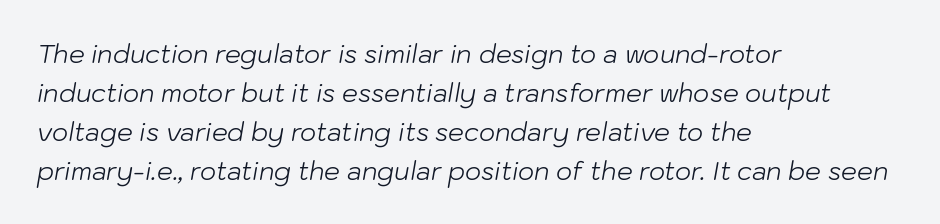
{"italic": "yes", "lean": "right", "slant_degrees": 10, "bold": "no", "underline": "no", "align": "left", "line_spacing": "normal", "line_spacing_ratio": 1.56, "letter_spacing": "normal", "letter_spacing_em": 0.0, "glyph_px": 25}
